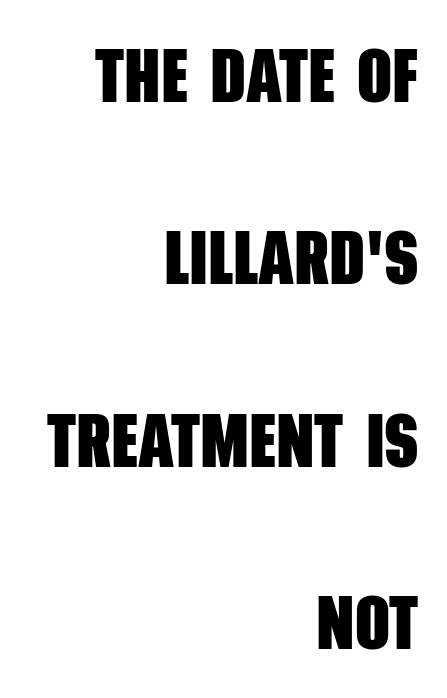
The image shows 76 px heavy, condensed sans-serif type; set right-aligned, loose line spacing (2.4x), normal letter spacing, not underlined; low stroke contrast and a large x-height.
